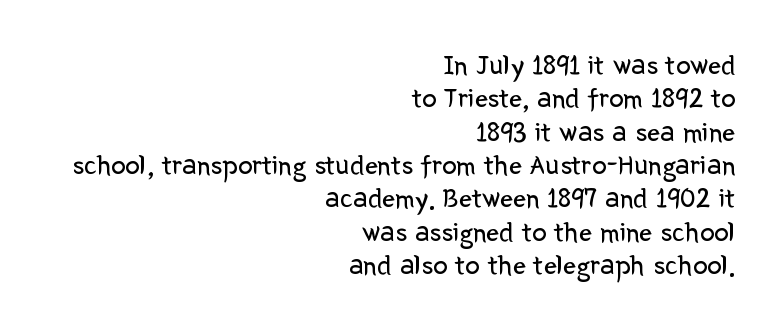
The image shows 29 px regular-weight sans-serif type, upright; set right-aligned, tight line spacing (1.15x), normal letter spacing, not underlined; low stroke contrast and a medium x-height.
